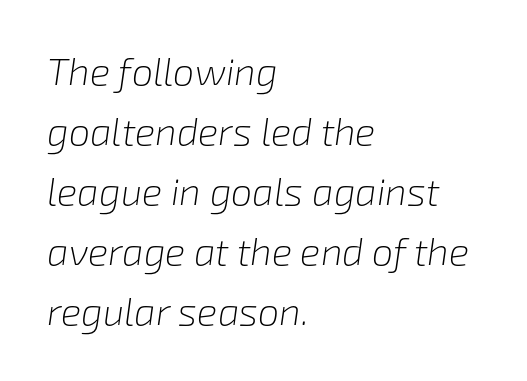
Q: Is the text bold? A: No.
Q: Is the text italic (slanted)? A: Yes, it leans right by about 8 degrees.
Q: Is the text underlined? A: No.
Q: How is the paragraph aligned? A: Left-aligned.
Q: Is the spacing between letters normal or unusually wide? A: Normal.
Q: Is the spacing between lines tight, normal or loose? A: Normal.
Q: Width (condensed, normal, or wide)? A: Normal.
Q: Stroke contrast? A: Low.
Q: x-height? A: Medium.
Q: Monospaced? A: No.
